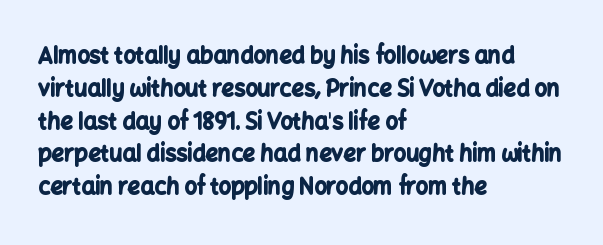
The image shows 22 px bold type, upright; set left-aligned, normal line spacing (1.49x), normal letter spacing, not underlined.
